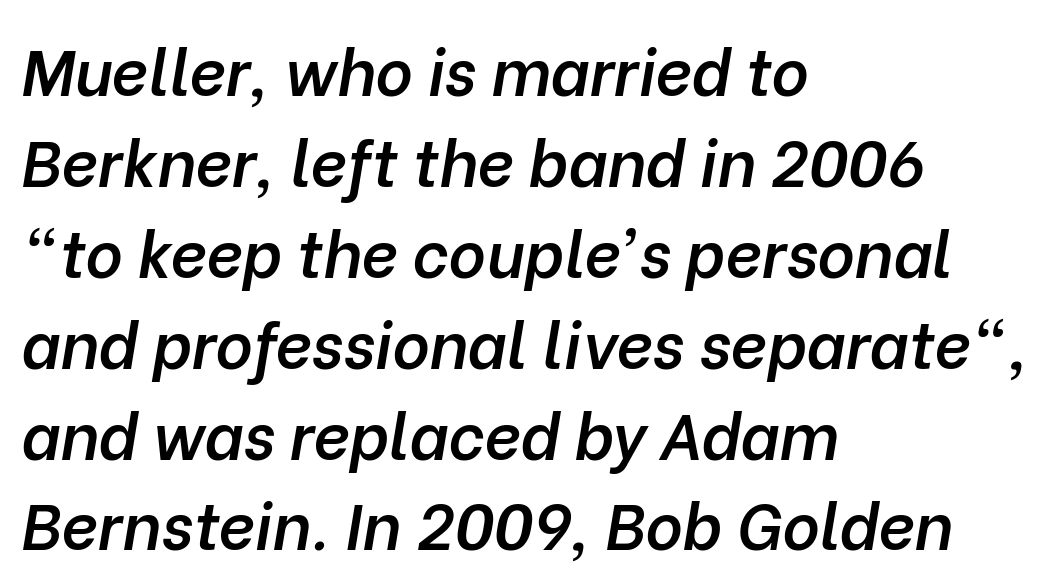
Q: Is the text bold? A: Semi-bold.
Q: Is the text italic (slanted)? A: Yes, it leans right by about 10 degrees.
Q: Is the text underlined? A: No.
Q: How is the paragraph aligned? A: Left-aligned.
Q: Is the spacing between letters normal or unusually wide? A: Normal.
Q: Is the spacing between lines tight, normal or loose? A: Normal.
Q: Width (condensed, normal, or wide)? A: Normal.
Q: Stroke contrast? A: Low.
Q: x-height? A: Medium.
Q: Monospaced? A: No.
